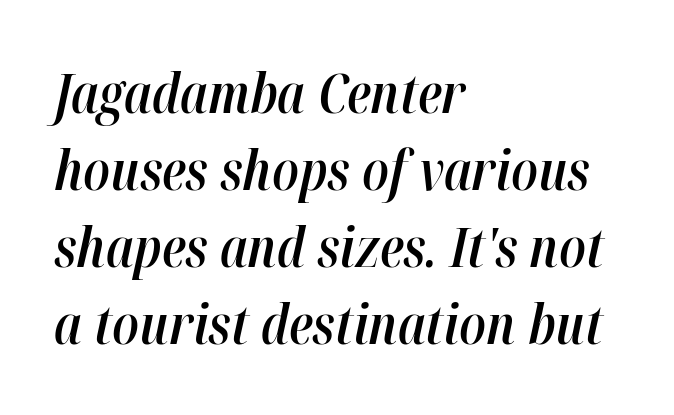
The rag falls on the right side of this text block. The letters are slanted; this is an italic face. The zone under the glyphs is completely vacant. The face used here is rendered with its standard letterfit. A typesetter would call this proportional, since set widths differ per character.
